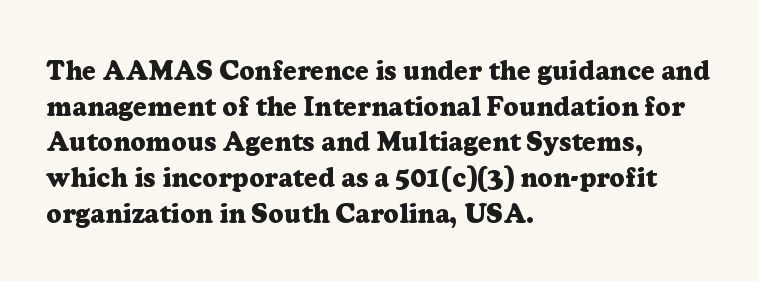
The image shows 27 px bold type, upright; set left-aligned, normal line spacing (1.32x), normal letter spacing, not underlined.
